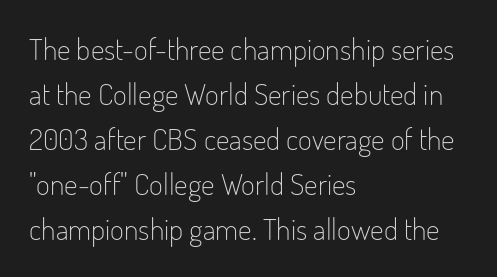
Q: Is the text bold? A: No.
Q: Is the text italic (slanted)? A: No, it is upright.
Q: Is the typeface a serif or a sans-serif typeface? A: Sans-serif.
Q: Is the text underlined? A: No.
Q: How is the paragraph aligned? A: Left-aligned.
Q: Is the spacing between letters normal or unusually wide? A: Normal.
Q: Is the spacing between lines tight, normal or loose? A: Normal.
Q: Width (condensed, normal, or wide)? A: Condensed.
Q: Stroke contrast? A: Low.
Q: x-height? A: Small.
Q: Monospaced? A: No.
